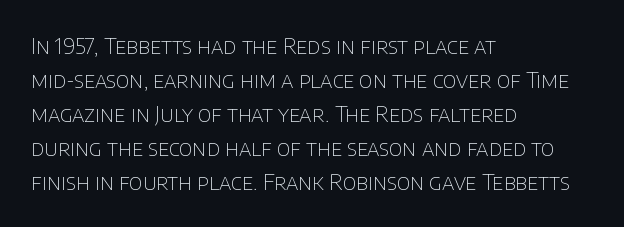
Caption: multi-line text, flush left, ragged right. Rendered with straight, roman letterforms. Beneath every word, the page is bare. Weight: not bold — regular or lighter. Nobody touched the tracking dial on this one. Vertically, the passage feels balanced, rows spaced as you'd expect.
